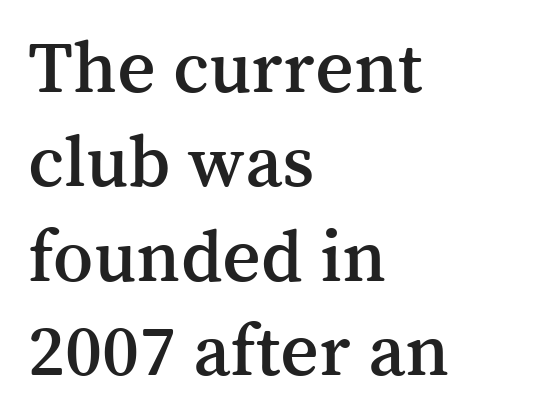
{"serif": "yes", "italic": "no", "width": "normal", "stroke_contrast": "medium", "x_height": "medium", "monospaced": "no", "underline": "no", "align": "left", "line_spacing": "normal", "line_spacing_ratio": 1.26, "letter_spacing": "normal", "letter_spacing_em": 0.0, "glyph_px": 75}
